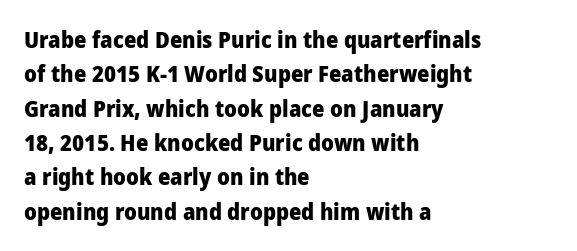
{"italic": "no", "bold": "yes", "underline": "no", "align": "left", "line_spacing": "normal", "line_spacing_ratio": 1.56, "letter_spacing": "normal", "letter_spacing_em": 0.0, "glyph_px": 22}
